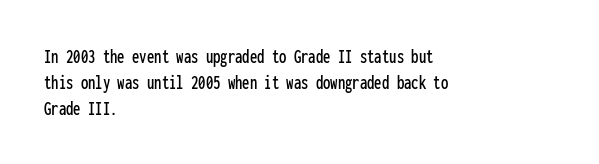
Q: Is the text italic (slanted)? A: No, it is upright.
Q: Is the text underlined? A: No.
Q: How is the paragraph aligned? A: Left-aligned.
Q: Is the spacing between letters normal or unusually wide? A: Normal.
Q: Is the spacing between lines tight, normal or loose? A: Normal.
